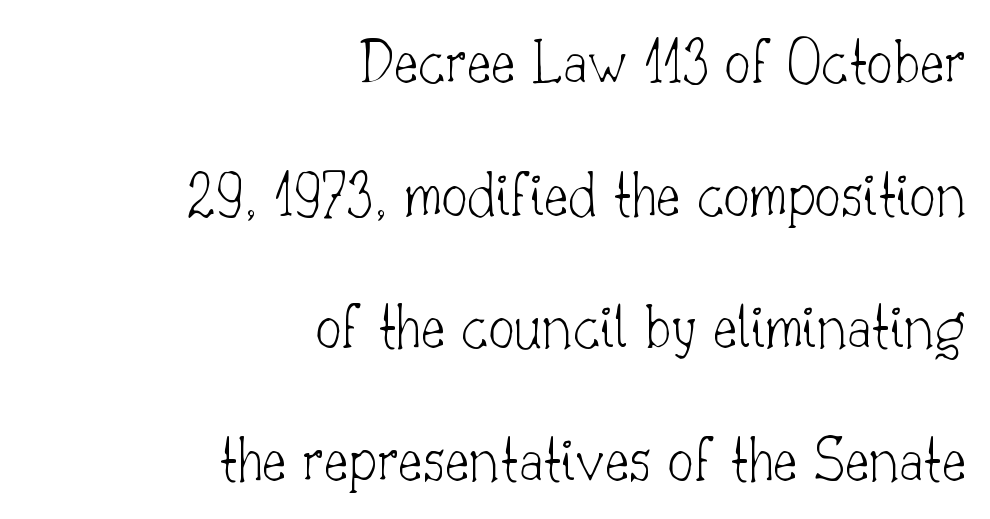
Q: Is the text bold? A: No.
Q: Is the text italic (slanted)? A: No, it is upright.
Q: Is the typeface a serif or a sans-serif typeface? A: Serif.
Q: Is the text underlined? A: No.
Q: How is the paragraph aligned? A: Right-aligned.
Q: Is the spacing between letters normal or unusually wide? A: Normal.
Q: Is the spacing between lines tight, normal or loose? A: Loose.
Q: Width (condensed, normal, or wide)? A: Normal.
Q: Stroke contrast? A: Low.
Q: x-height? A: Small.
Q: Monospaced? A: No.
